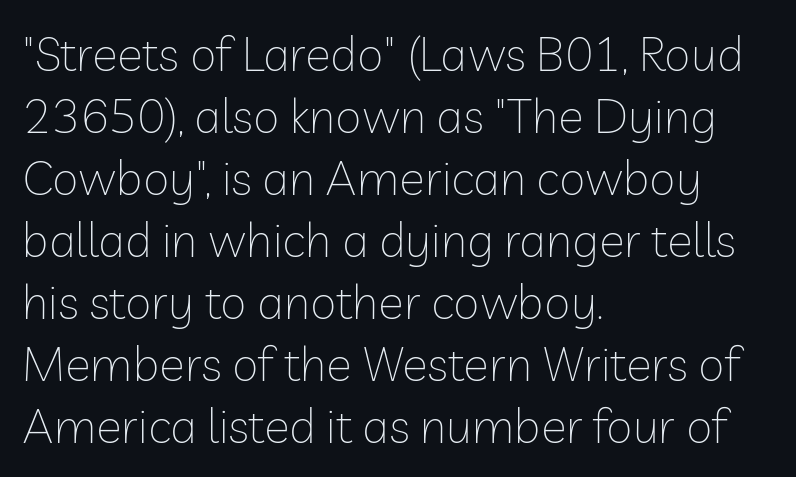
Q: Is the text bold? A: No.
Q: Is the text italic (slanted)? A: No, it is upright.
Q: Is the typeface a serif or a sans-serif typeface? A: Sans-serif.
Q: Is the text underlined? A: No.
Q: How is the paragraph aligned? A: Left-aligned.
Q: Is the spacing between letters normal or unusually wide? A: Normal.
Q: Is the spacing between lines tight, normal or loose? A: Normal.
Q: Width (condensed, normal, or wide)? A: Normal.
Q: Stroke contrast? A: Low.
Q: x-height? A: Medium.
Q: Monospaced? A: No.
